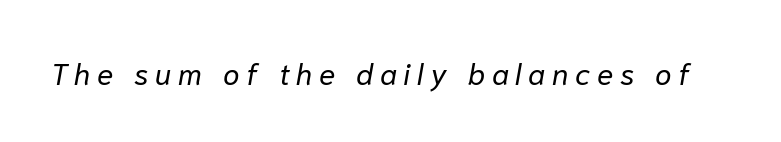
Q: Is the text bold? A: No.
Q: Is the text italic (slanted)? A: Yes, it leans right by about 10 degrees.
Q: Is the text underlined? A: No.
Q: Is the spacing between letters normal or unusually wide? A: Unusually wide.
Q: Width (condensed, normal, or wide)? A: Normal.
Q: Stroke contrast? A: Low.
Q: x-height? A: Medium.
Q: Monospaced? A: No.
